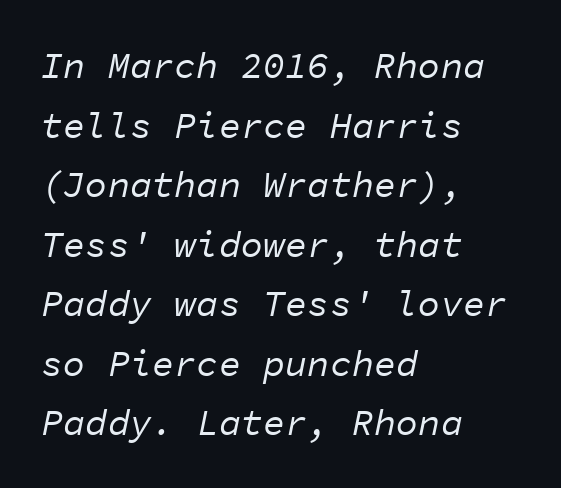
Would a proofreader flag this as italicized? Yes. Descender tails drop into unmarked territory. One-word summary of the alignment: left. The line texture is even and compact thanks to regular tracking.
